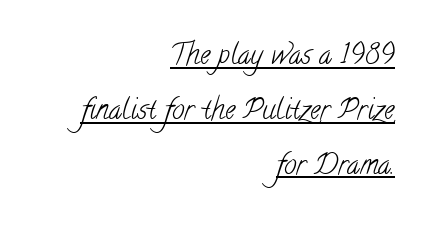
The image shows 28 px light, condensed serif type; set right-aligned, loose line spacing (1.96x), normal letter spacing, underlined; low stroke contrast and a small x-height.
